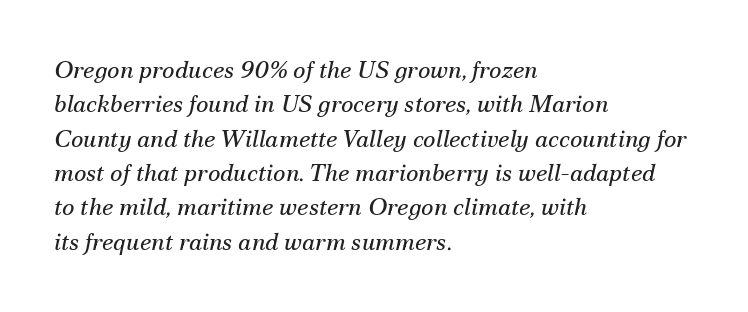
Q: Is the text bold? A: No.
Q: Is the text italic (slanted)? A: Yes, it leans right by about 12 degrees.
Q: Is the text underlined? A: No.
Q: How is the paragraph aligned? A: Left-aligned.
Q: Is the spacing between letters normal or unusually wide? A: Normal.
Q: Is the spacing between lines tight, normal or loose? A: Normal.
